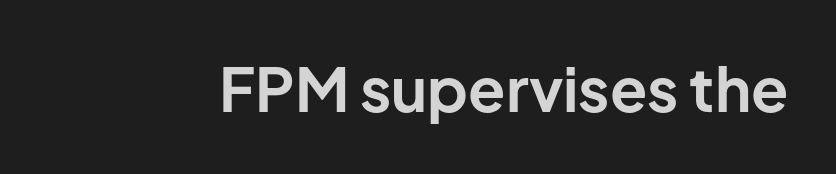
{"serif": "no", "italic": "no", "bold": "yes", "weight": "bold", "width": "normal", "stroke_contrast": "low", "x_height": "medium", "monospaced": "no", "underline": "no", "letter_spacing": "normal", "letter_spacing_em": 0.0, "glyph_px": 61}
